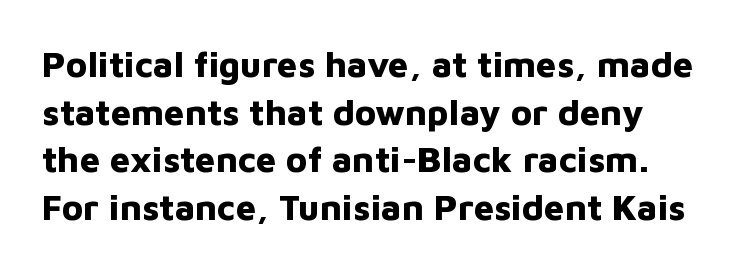
A typesetter would call this zero additional tracking. Heavy-handed strokes throughout: this text is bold. A typesetter would label this face a sans. Nope, not italic — everything's standing straight.
